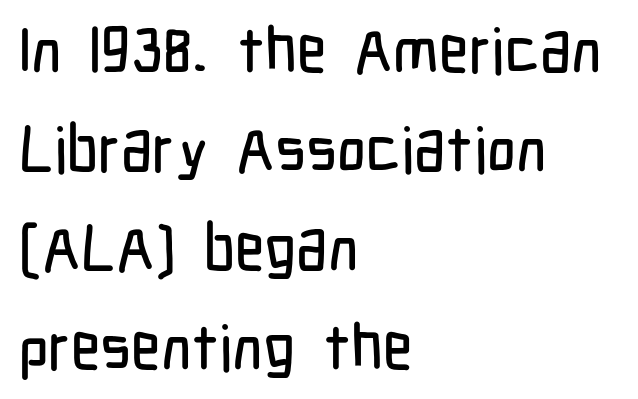
The image shows 63 px condensed sans-serif type, upright; set left-aligned, normal line spacing (1.57x), normal letter spacing, not underlined; low stroke contrast and a medium x-height.
